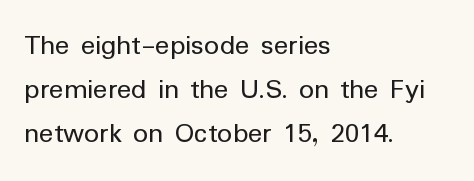
The lines are quadded left. The letters advance in unequal steps, a hallmark of proportional type. Tracking value appears to be zero — textbook default spacing. Compared with a typical body face, this is equally light or lighter still. Tall strokes in this sample are plumb rather than angled.
